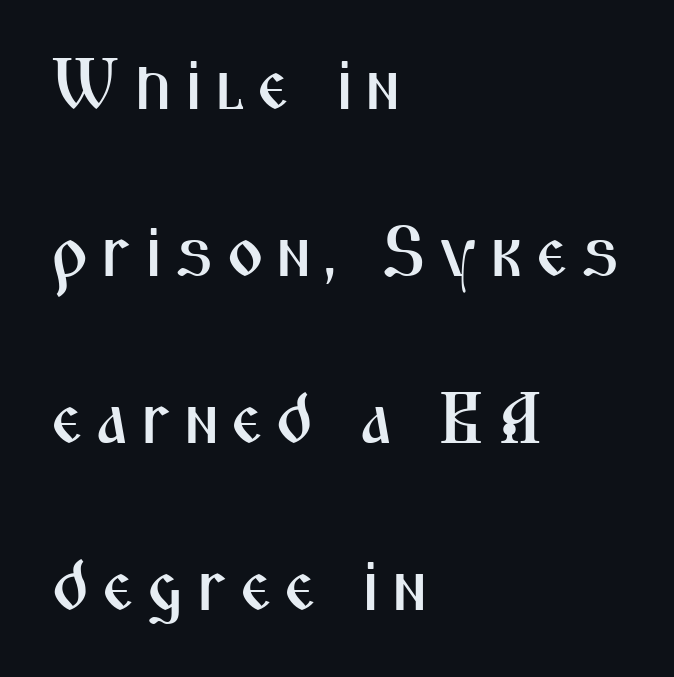
The image shows 72 px condensed sans-serif type, upright; set left-aligned, loose line spacing (2.32x), not underlined; medium stroke contrast and a medium x-height.
